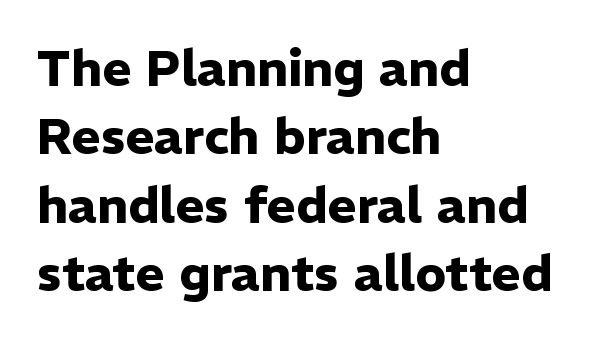
The compositor pushed each line to the left boundary. Spacing verdict: proportional, widths tailored to each character. There is no visible air inserted between adjacent glyphs. Ordinary non-slanted type is in use. What kind of face is this? One without serifs — a sans. The typesetting leans heavy: a genuine bold.
